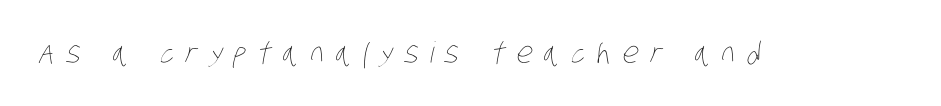
Think standard paragraph weight, or any step lighter than that. The zone under the glyphs is completely vacant. Is the letter spacing exaggerated? Yes — the characters are pushed far apart. Is this a fixed-width face? No — the glyphs have proportional, varying widths.
